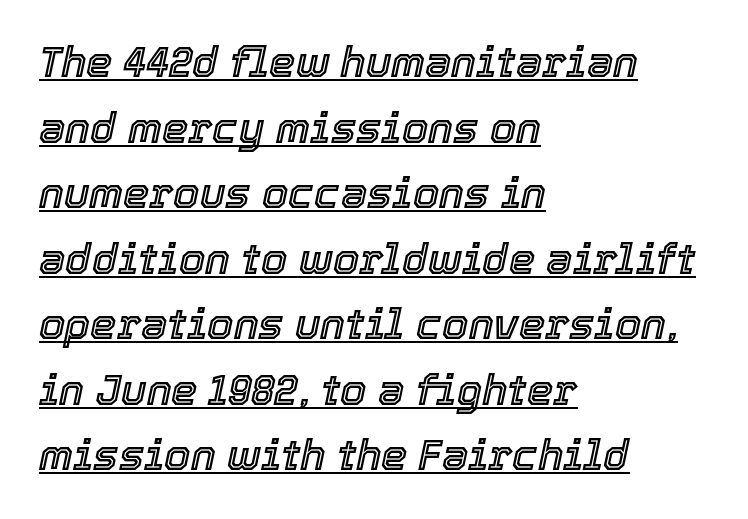
The image shows 42 px text type, italic (leaning right); set left-aligned, normal line spacing (1.56x), normal letter spacing, underlined; a medium x-height.
